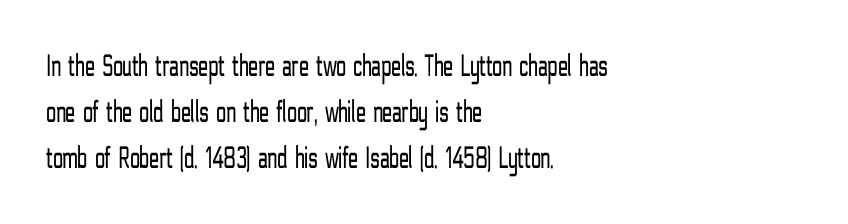
{"serif": "no", "italic": "no", "bold": "no", "weight": "light", "width": "condensed", "stroke_contrast": "low", "x_height": "medium", "monospaced": "no", "underline": "no", "align": "left", "line_spacing": "normal", "line_spacing_ratio": 1.44, "letter_spacing": "normal", "letter_spacing_em": 0.0, "glyph_px": 32}
